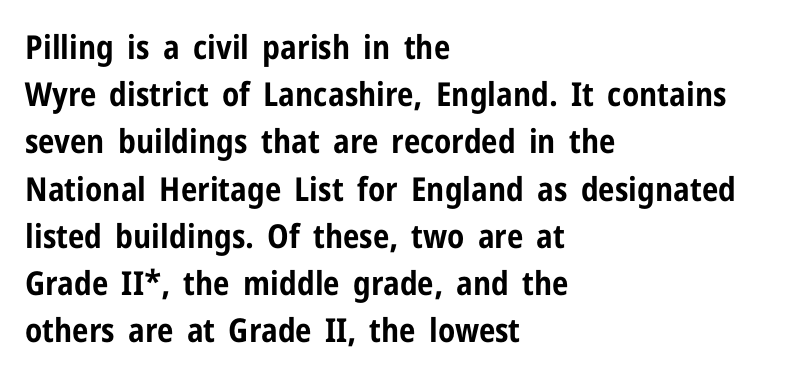
The image shows 33 px bold, condensed sans-serif type, upright; set left-aligned, normal line spacing (1.43x), normal letter spacing, not underlined; low stroke contrast and a medium x-height.
